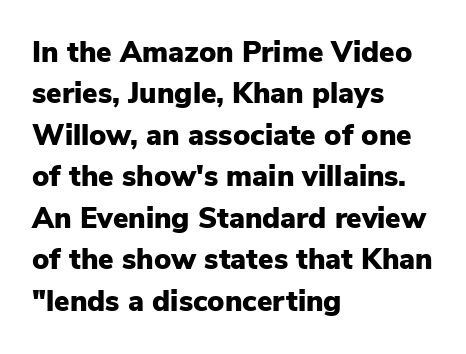
{"serif": "no", "italic": "no", "bold": "yes", "weight": "heavy", "width": "normal", "stroke_contrast": "low", "x_height": "medium", "monospaced": "no", "underline": "no", "align": "left", "line_spacing": "normal", "line_spacing_ratio": 1.43, "letter_spacing": "normal", "letter_spacing_em": 0.0, "glyph_px": 29}
